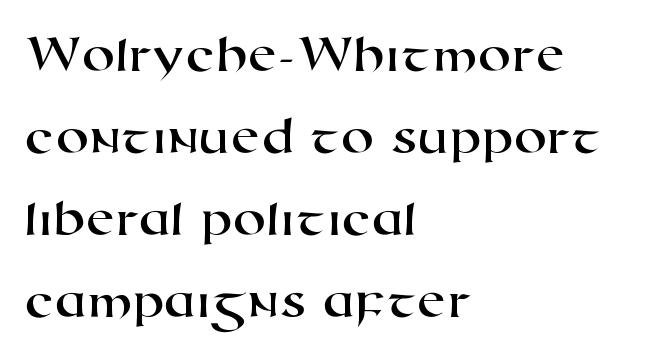
Line starts are locked; line ends wander. The space between consecutive lines is moderate. The face used here is rendered with its standard letterfit. These lines are rendered in a variable-pitch font. The foot of each line stays bare and open.
